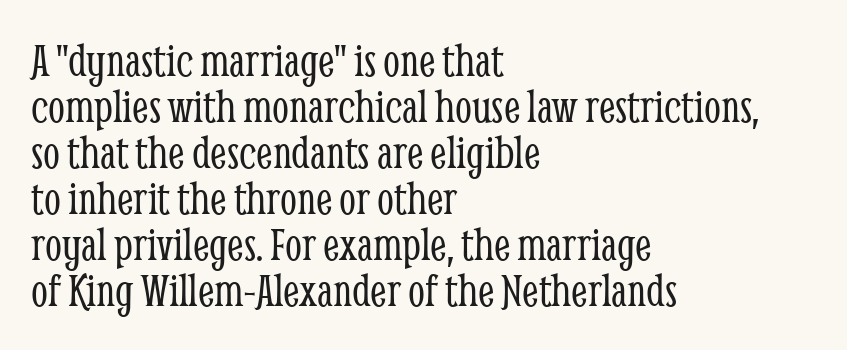
{"serif": "yes", "italic": "no", "bold": "no", "weight": "light", "width": "condensed", "stroke_contrast": "low", "x_height": "medium", "monospaced": "no", "underline": "no", "align": "left", "line_spacing": "tight", "line_spacing_ratio": 0.96, "letter_spacing": "normal", "letter_spacing_em": 0.0, "glyph_px": 48}
